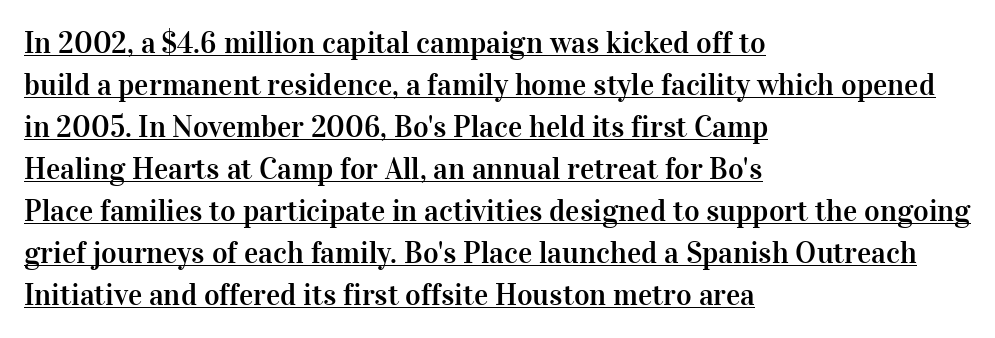
Caption: multi-line text, flush left, ragged right. Tall strokes in this sample are plumb rather than angled. The tracking reads as untouched default to a designer's eye. Compared with undecorated copy, this sample adds a rule below the words. Does the type have serifs? Yes, each stem ends in a small foot.
